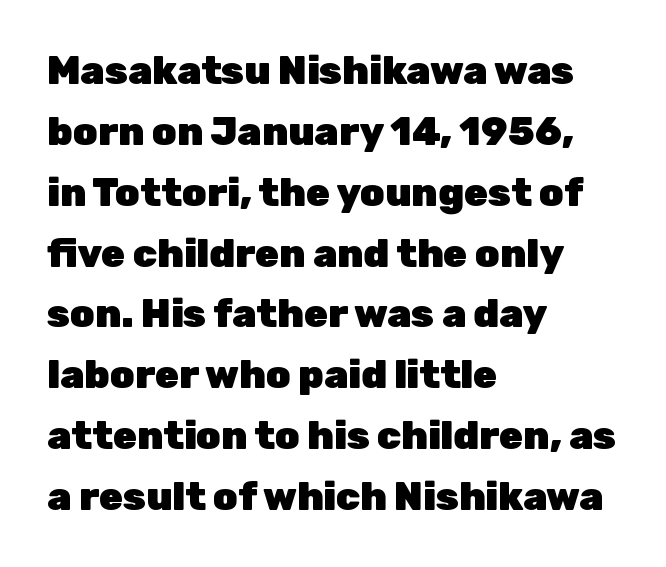
{"serif": "no", "italic": "no", "bold": "yes", "weight": "heavy", "width": "normal", "stroke_contrast": "low", "x_height": "medium", "monospaced": "no", "underline": "no", "align": "left", "line_spacing": "normal", "line_spacing_ratio": 1.56, "letter_spacing": "normal", "letter_spacing_em": 0.0, "glyph_px": 39}
